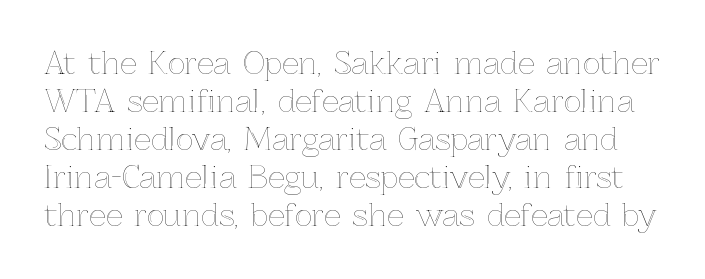
{"italic": "no", "width": "normal", "x_height": "medium", "monospaced": "no", "underline": "no", "line_spacing": "normal", "line_spacing_ratio": 1.27, "letter_spacing": "normal", "letter_spacing_em": 0.0, "glyph_px": 30}
